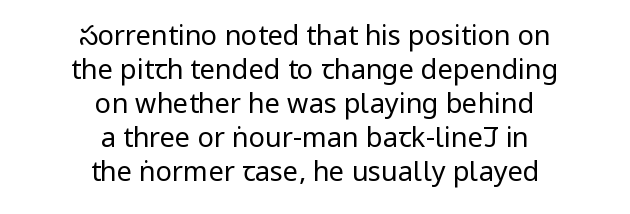
The image shows 27 px text type, upright; set centered, normal line spacing (1.26x), normal letter spacing, not underlined.
